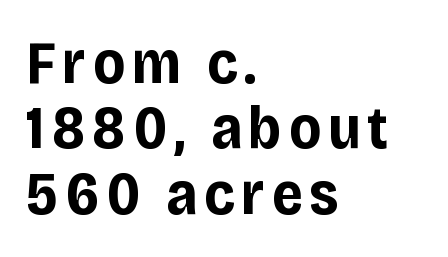
{"serif": "no", "italic": "no", "bold": "yes", "weight": "bold", "width": "normal", "stroke_contrast": "low", "x_height": "large", "monospaced": "no", "underline": "no", "align": "left", "line_spacing": "tight", "line_spacing_ratio": 1.07, "glyph_px": 61}
